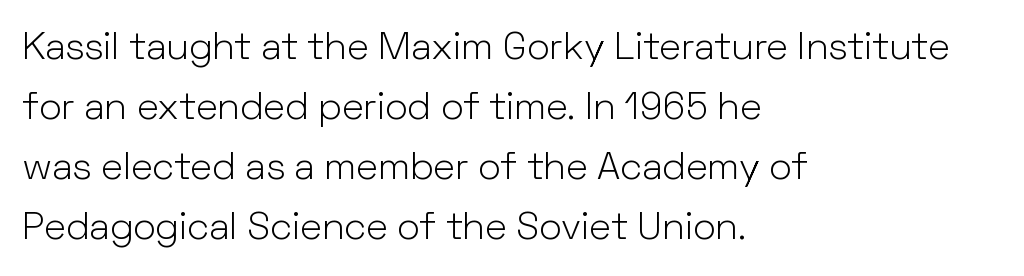
Q: Is the text bold? A: No.
Q: Is the text italic (slanted)? A: No, it is upright.
Q: Is the typeface a serif or a sans-serif typeface? A: Sans-serif.
Q: Is the text underlined? A: No.
Q: How is the paragraph aligned? A: Left-aligned.
Q: Is the spacing between letters normal or unusually wide? A: Normal.
Q: Is the spacing between lines tight, normal or loose? A: Normal.
Q: Width (condensed, normal, or wide)? A: Normal.
Q: Stroke contrast? A: Low.
Q: x-height? A: Medium.
Q: Monospaced? A: No.
